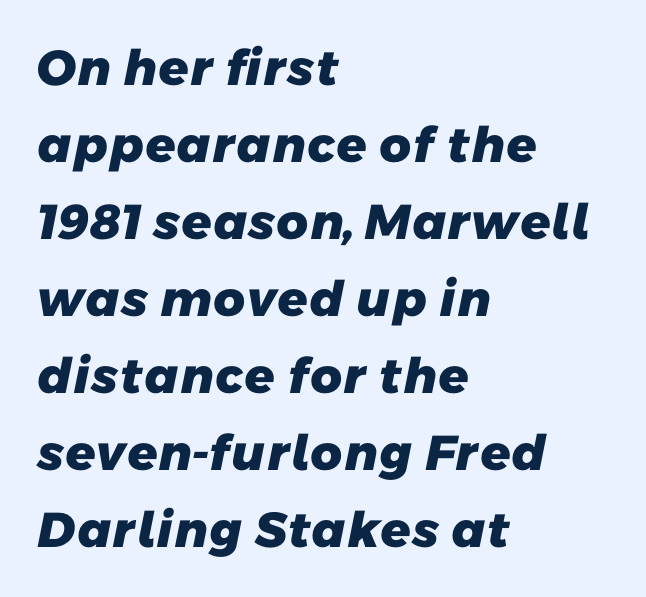
Students, observe: this is what conventionally led text looks like. A dark, heavy texture on the line: the type is bold. The rendering anchors every line to the left-hand side. Descender tails drop into unmarked territory. Examine the stroke ends and you'll find no serifs. Standard letterfit; no display-style spreading of the glyphs.
